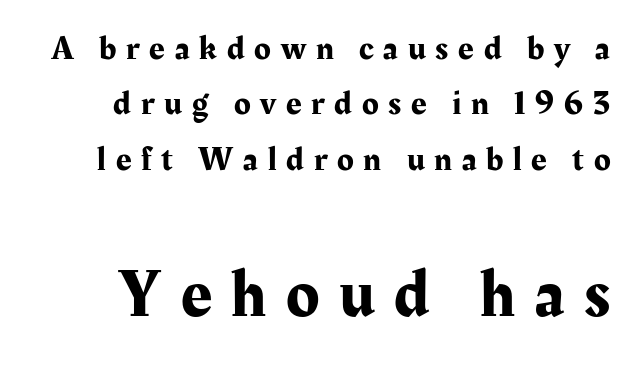
The image shows 68 px serif type, upright; set right-aligned, normal line spacing (1.63x), unusually wide letter spacing (+0.29 em), not underlined; the second (bottom) block is 2.0x larger; medium stroke contrast and a medium x-height.
